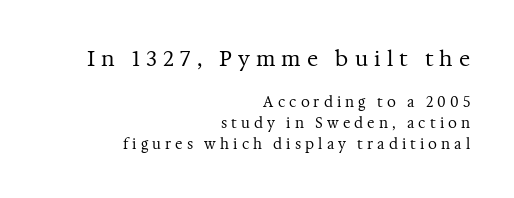
{"italic": "no", "bold": "no", "underline": "no", "align": "right", "line_spacing": "normal", "line_spacing_ratio": 1.5, "letter_spacing": "wide", "letter_spacing_em": 0.29, "larger_block": "first", "size_ratio": 1.5, "glyph_px": 21}
